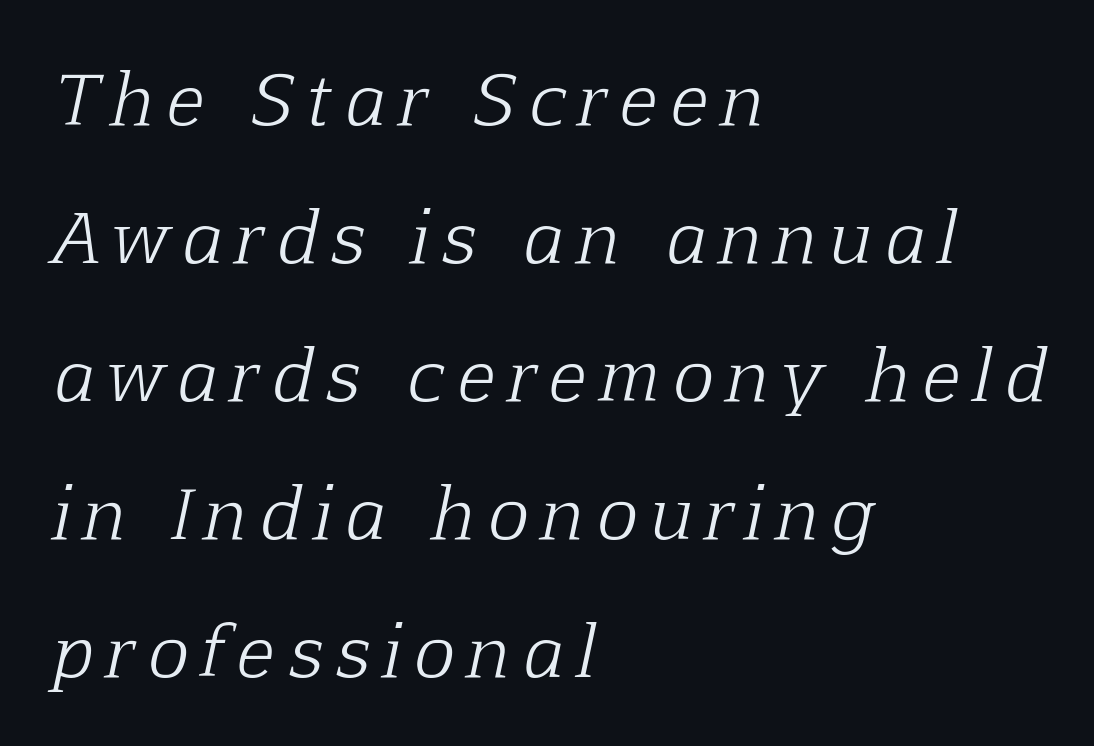
The image shows 69 px light serif type, italic (leaning right); set left-aligned, loose line spacing (2.0x), unusually wide letter spacing (+0.2 em), not underlined; low stroke contrast and a medium x-height.
